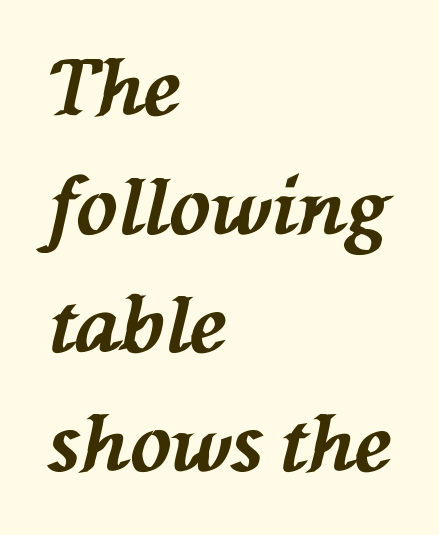
{"italic": "yes", "lean": "left", "slant_degrees": 76, "bold": "yes", "weight": "bold", "width": "normal", "stroke_contrast": "medium", "x_height": "medium", "monospaced": "no", "underline": "no", "align": "left", "line_spacing": "normal", "line_spacing_ratio": 1.54, "letter_spacing": "normal", "letter_spacing_em": 0.0, "glyph_px": 77}
